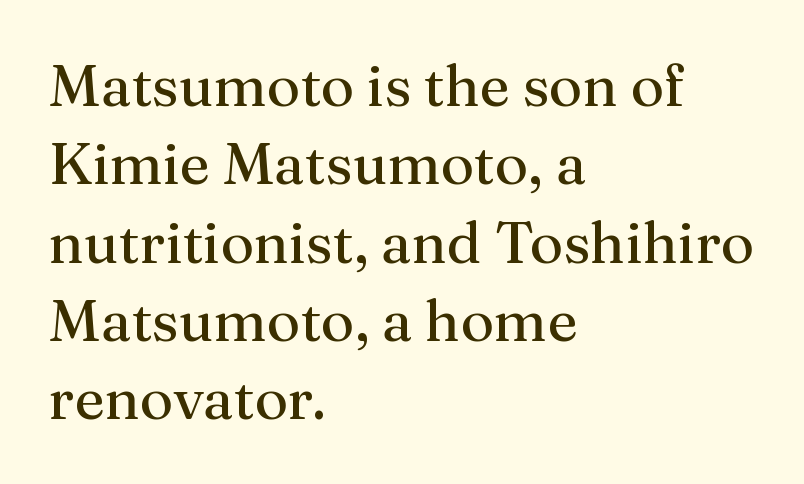
{"serif": "yes", "italic": "no", "bold": "no", "weight": "regular", "width": "normal", "stroke_contrast": "medium", "x_height": "medium", "monospaced": "no", "underline": "no", "align": "left", "line_spacing": "normal", "line_spacing_ratio": 1.35, "letter_spacing": "normal", "letter_spacing_em": 0.0, "glyph_px": 58}
